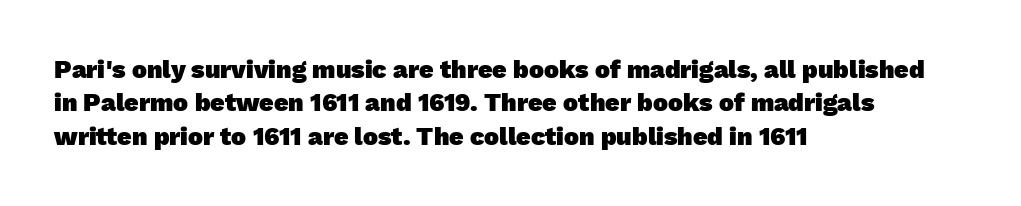
The image shows 25 px bold type; set left-aligned, normal line spacing (1.34x), normal letter spacing, not underlined.
